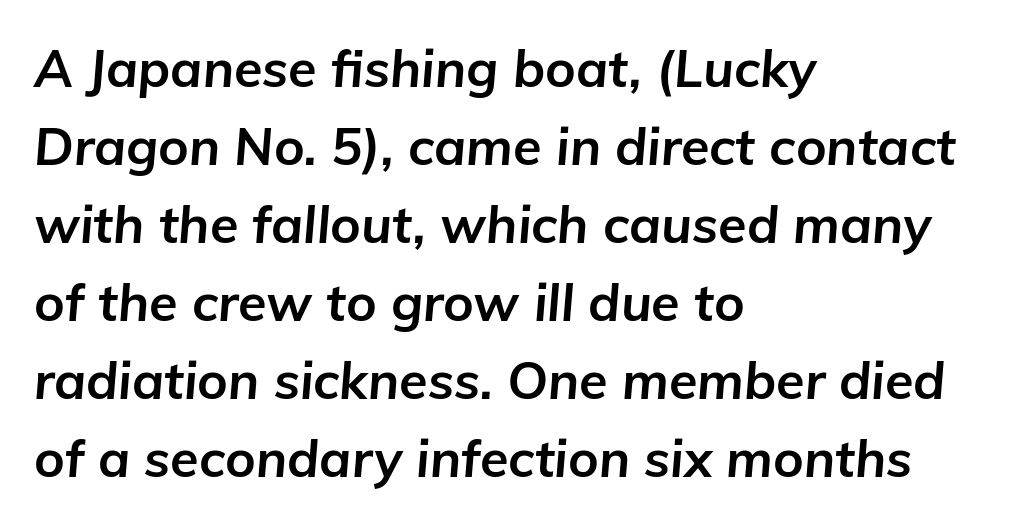
{"italic": "yes", "lean": "right", "slant_degrees": 5, "bold": "yes", "weight": "bold", "width": "normal", "stroke_contrast": "low", "x_height": "medium", "monospaced": "no", "underline": "no", "align": "left", "line_spacing": "normal", "line_spacing_ratio": 1.5, "letter_spacing": "normal", "letter_spacing_em": 0.0, "glyph_px": 52}
